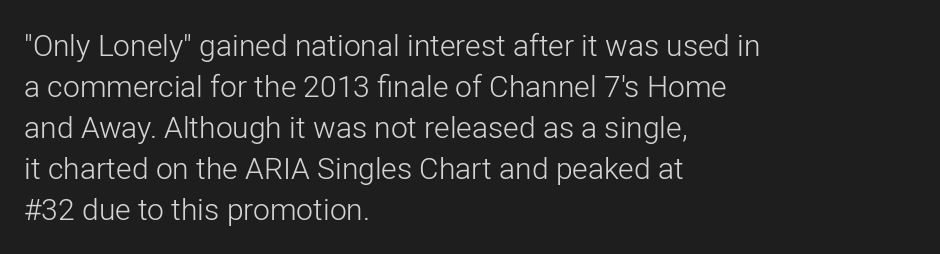
Q: Is the text bold? A: No.
Q: Is the text italic (slanted)? A: No, it is upright.
Q: Is the typeface a serif or a sans-serif typeface? A: Sans-serif.
Q: Is the text underlined? A: No.
Q: How is the paragraph aligned? A: Left-aligned.
Q: Is the spacing between letters normal or unusually wide? A: Normal.
Q: Is the spacing between lines tight, normal or loose? A: Normal.
Q: Width (condensed, normal, or wide)? A: Normal.
Q: Stroke contrast? A: Low.
Q: x-height? A: Medium.
Q: Monospaced? A: No.
